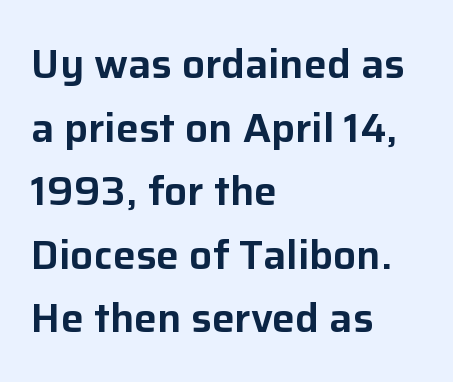
{"serif": "no", "italic": "no", "width": "normal", "stroke_contrast": "low", "x_height": "medium", "monospaced": "no", "underline": "no", "align": "left", "line_spacing": "normal", "line_spacing_ratio": 1.55, "letter_spacing": "normal", "letter_spacing_em": 0.0, "glyph_px": 41}
